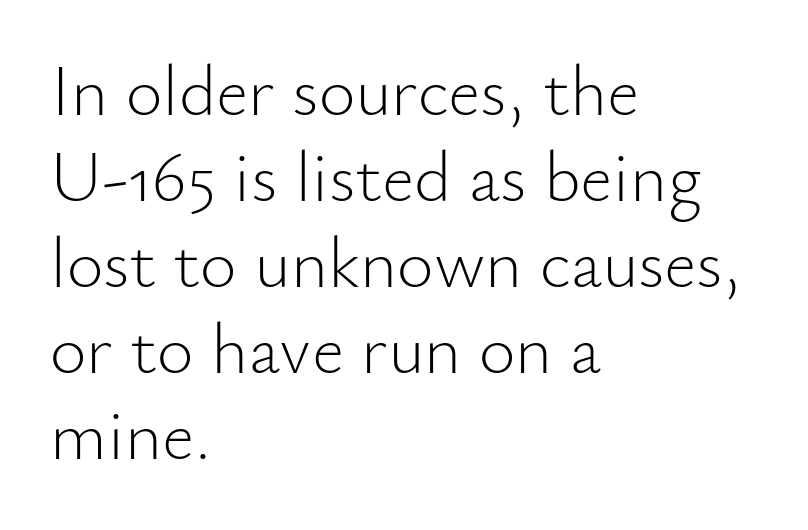
{"serif": "no", "italic": "no", "bold": "no", "weight": "light", "width": "normal", "stroke_contrast": "low", "x_height": "small", "monospaced": "no", "underline": "no", "align": "left", "line_spacing_ratio": 1.21, "letter_spacing": "normal", "letter_spacing_em": 0.0, "glyph_px": 71}
